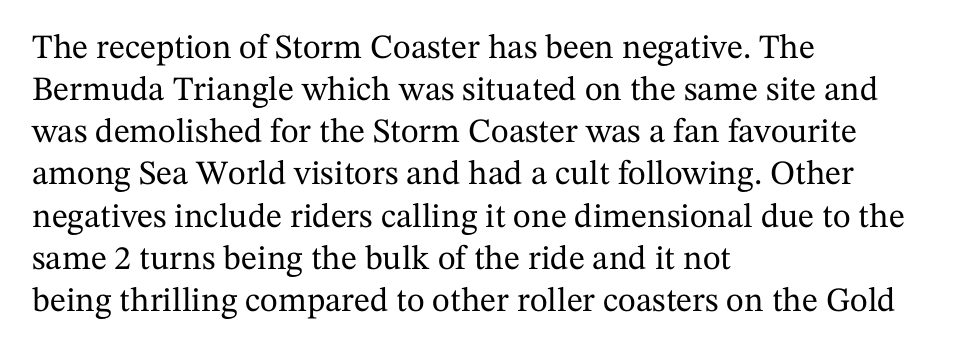
Q: Is the text italic (slanted)? A: No, it is upright.
Q: Is the typeface a serif or a sans-serif typeface? A: Serif.
Q: Is the text underlined? A: No.
Q: How is the paragraph aligned? A: Left-aligned.
Q: Is the spacing between letters normal or unusually wide? A: Normal.
Q: Width (condensed, normal, or wide)? A: Normal.
Q: Stroke contrast? A: Medium.
Q: x-height? A: Medium.
Q: Monospaced? A: No.
